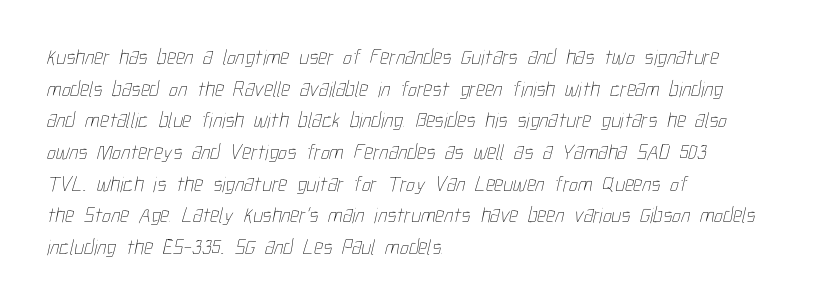
The image shows 22 px text type; set left-aligned, normal line spacing (1.44x), normal letter spacing, not underlined.
